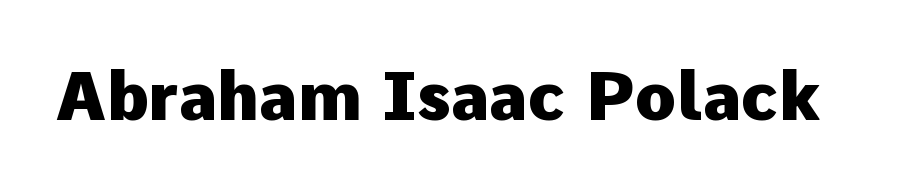
Quick note: not italic, upright. The passage shown is typeset with a sans-serif family. A dark, heavy texture on the line: the type is bold. Descender tails drop into unmarked territory. The letters sit at their default tracking, neither squeezed nor spread.
